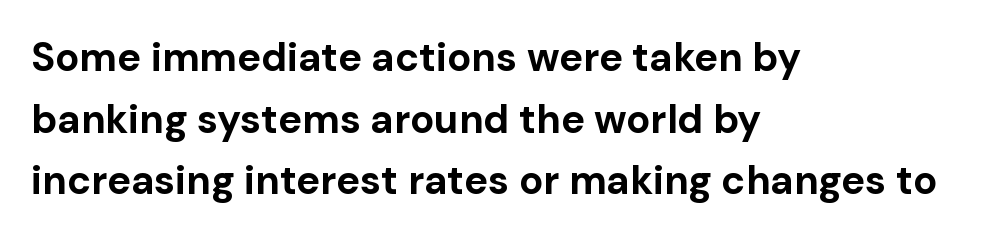
{"serif": "no", "italic": "no", "bold": "yes", "weight": "bold", "width": "normal", "stroke_contrast": "low", "x_height": "medium", "monospaced": "no", "underline": "no", "align": "left", "line_spacing": "normal", "line_spacing_ratio": 1.54, "letter_spacing": "normal", "letter_spacing_em": 0.0, "glyph_px": 40}
